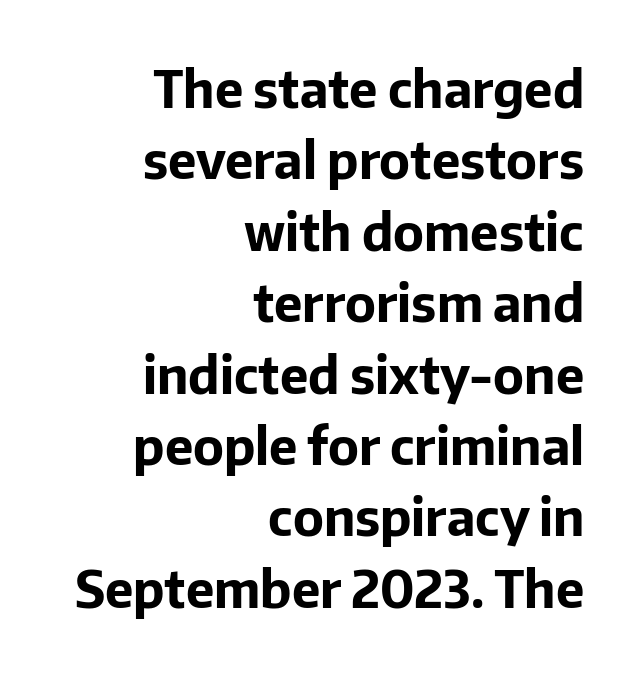
The image shows 51 px bold sans-serif type, upright; set right-aligned, normal line spacing (1.4x), normal letter spacing, not underlined; low stroke contrast and a medium x-height.
